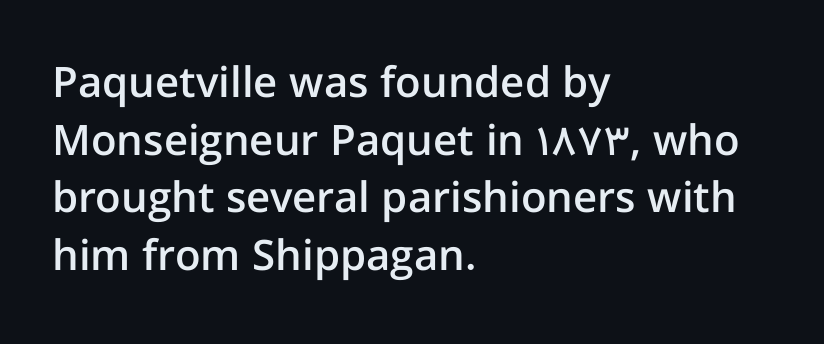
Q: Is the text bold? A: Semi-bold.
Q: Is the text italic (slanted)? A: No, it is upright.
Q: Is the typeface a serif or a sans-serif typeface? A: Sans-serif.
Q: Is the text underlined? A: No.
Q: How is the paragraph aligned? A: Left-aligned.
Q: Is the spacing between letters normal or unusually wide? A: Normal.
Q: Is the spacing between lines tight, normal or loose? A: Normal.
Q: Width (condensed, normal, or wide)? A: Normal.
Q: Stroke contrast? A: Low.
Q: x-height? A: Medium.
Q: Monospaced? A: No.
